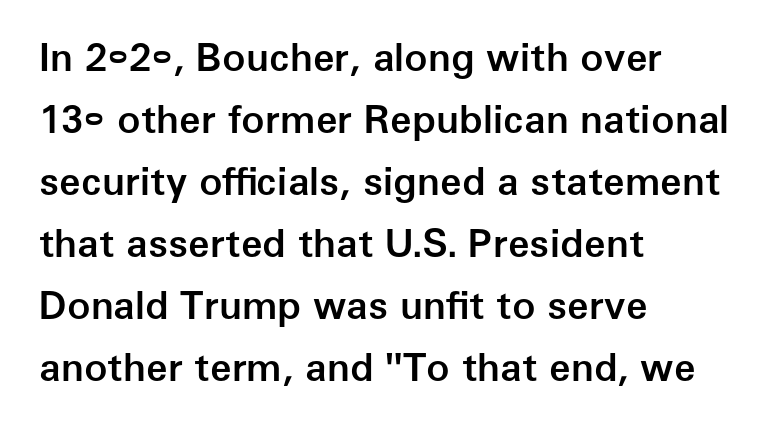
Tracking value appears to be zero — textbook default spacing. Underlining? Definitely not there. Style check: upright. Reading down the block, your eye returns to a fixed left position each line.
